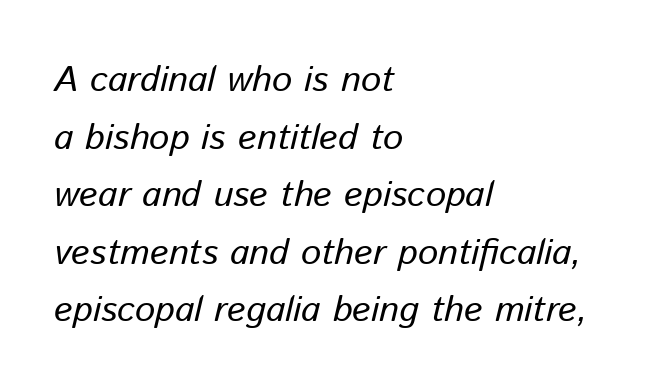
Q: Is the text italic (slanted)? A: Yes, it leans right by about 13 degrees.
Q: Is the text underlined? A: No.
Q: How is the paragraph aligned? A: Left-aligned.
Q: Is the spacing between letters normal or unusually wide? A: Normal.
Q: Is the spacing between lines tight, normal or loose? A: Normal.
Q: Width (condensed, normal, or wide)? A: Normal.
Q: Stroke contrast? A: Low.
Q: x-height? A: Medium.
Q: Monospaced? A: No.
